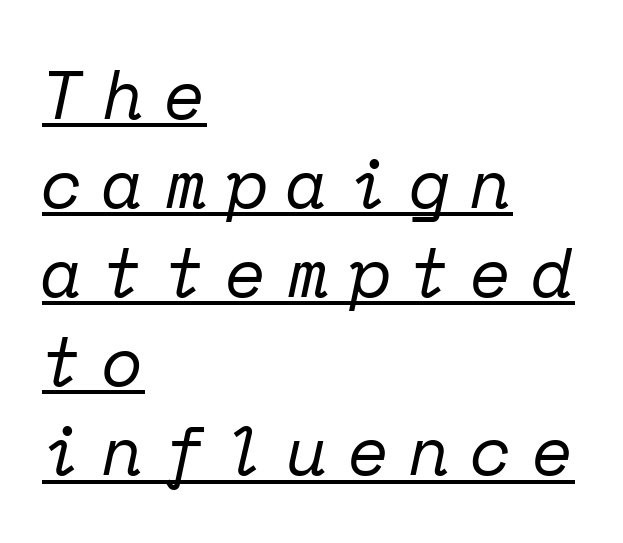
{"serif": "yes", "italic": "yes", "lean": "right", "slant_degrees": 12, "bold": "no", "weight": "regular", "width": "normal", "stroke_contrast": "low", "x_height": "medium", "monospaced": "yes", "underline": "yes", "align": "left", "line_spacing": "normal", "line_spacing_ratio": 1.31, "letter_spacing": "wide", "letter_spacing_em": 0.29, "glyph_px": 68}
